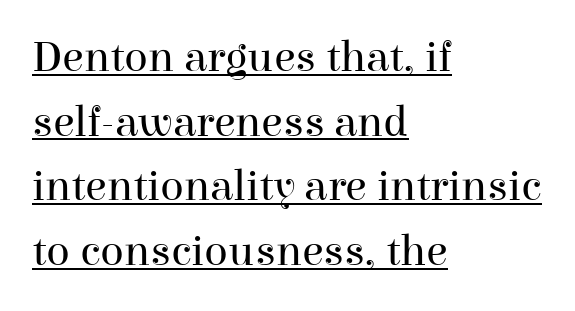
Spacing verdict: proportional, widths tailored to each character. Horizontally, the lines are justified to the leading edge only. Leading matches the norm, producing a regular column. Caption: lettering with a line underneath. Words appear dense and cohesive because spacing is normal.
